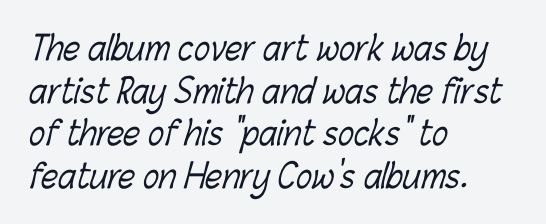
Q: Is the text bold? A: No.
Q: Is the text underlined? A: No.
Q: How is the paragraph aligned? A: Left-aligned.
Q: Is the spacing between letters normal or unusually wide? A: Normal.
Q: Is the spacing between lines tight, normal or loose? A: Normal.
Q: Width (condensed, normal, or wide)? A: Condensed.
Q: Stroke contrast? A: Low.
Q: x-height? A: Medium.
Q: Monospaced? A: No.
